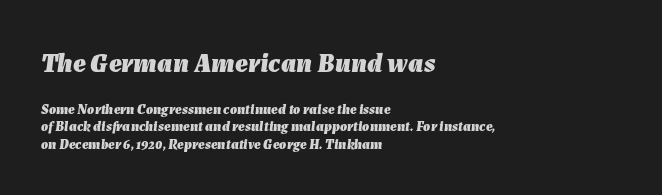
The image shows 27 px bold type, italic (leaning right); set left-aligned, normal line spacing (1.26x), normal letter spacing, not underlined; the first (top) block is 1.93x larger.
